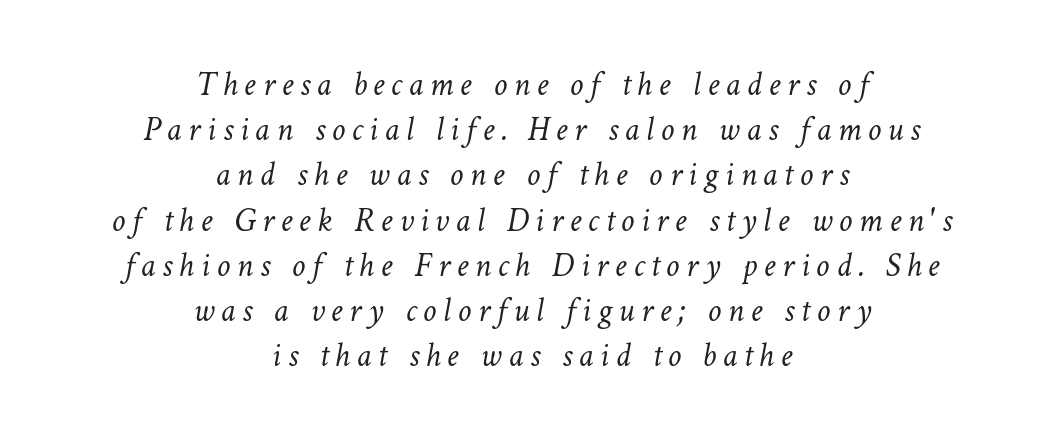
{"bold": "no", "weight": "light", "width": "normal", "stroke_contrast": "low", "x_height": "medium", "monospaced": "no", "underline": "no", "align": "center", "line_spacing": "normal", "line_spacing_ratio": 1.33, "glyph_px": 34}
